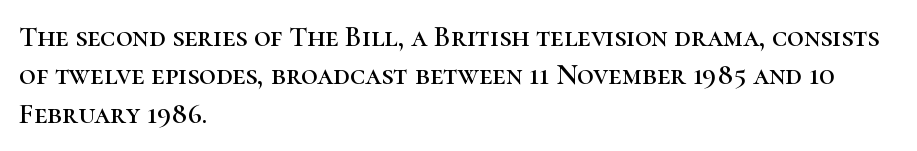
The image shows 29 px serif type, upright; set left-aligned, normal line spacing (1.32x), normal letter spacing, not underlined; high stroke contrast and a medium x-height.
